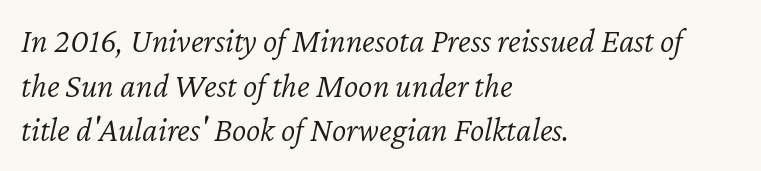
The image shows 34 px light type, italic (leaning right); set left-aligned, normal line spacing (1.31x), normal letter spacing, not underlined; low stroke contrast and a medium x-height.
